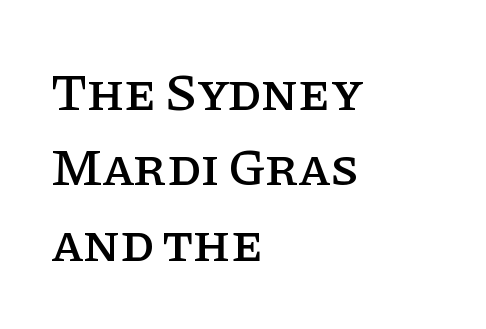
{"serif": "yes", "italic": "no", "width": "normal", "stroke_contrast": "low", "x_height": "large", "monospaced": "no", "underline": "no", "align": "left", "line_spacing": "normal", "line_spacing_ratio": 1.42, "letter_spacing": "normal", "letter_spacing_em": 0.0, "glyph_px": 53}
